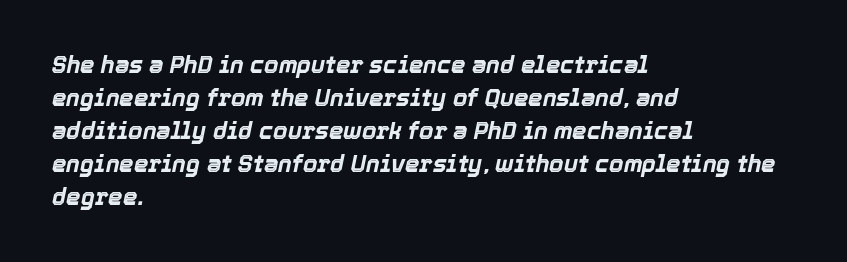
In terms of posture, this sample is oblique. What stands out about the letter spacing? Nothing — it is the standard amount. A classic flush-left, rag-right setting is used for this passage. What weight is shown? A full bold with thick strokes.
